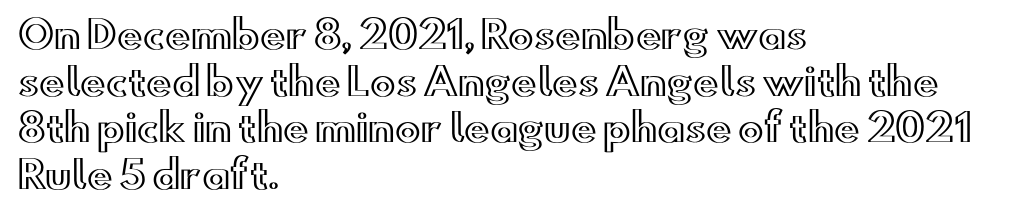
{"italic": "no", "width": "wide", "x_height": "small", "monospaced": "no", "underline": "no", "align": "left", "line_spacing_ratio": 1.23, "letter_spacing": "normal", "letter_spacing_em": 0.0, "glyph_px": 38}
